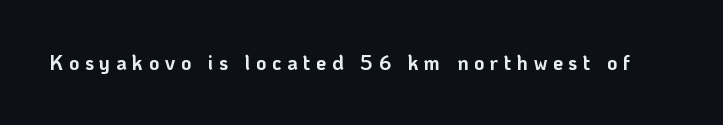
Q: Is the text bold? A: Yes.
Q: Is the text italic (slanted)? A: No, it is upright.
Q: Is the text underlined? A: No.
Q: Is the spacing between letters normal or unusually wide? A: Unusually wide.
